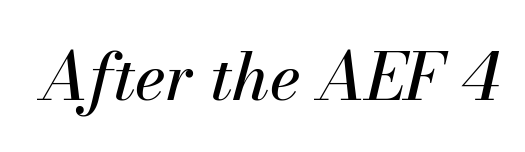
Q: Is the text italic (slanted)? A: Yes, it leans right by about 13 degrees.
Q: Is the text underlined? A: No.
Q: Is the spacing between letters normal or unusually wide? A: Normal.
Q: Width (condensed, normal, or wide)? A: Normal.
Q: Stroke contrast? A: Medium.
Q: x-height? A: Small.
Q: Monospaced? A: No.
